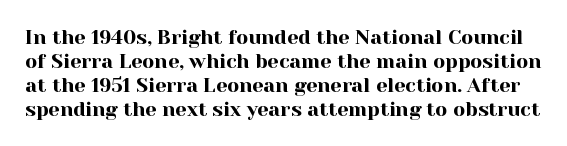
A bare baseline throughout the passage. The letters stand straight up with perfectly vertical stems. You could call the tracking neutral — neither tight nor loose.
